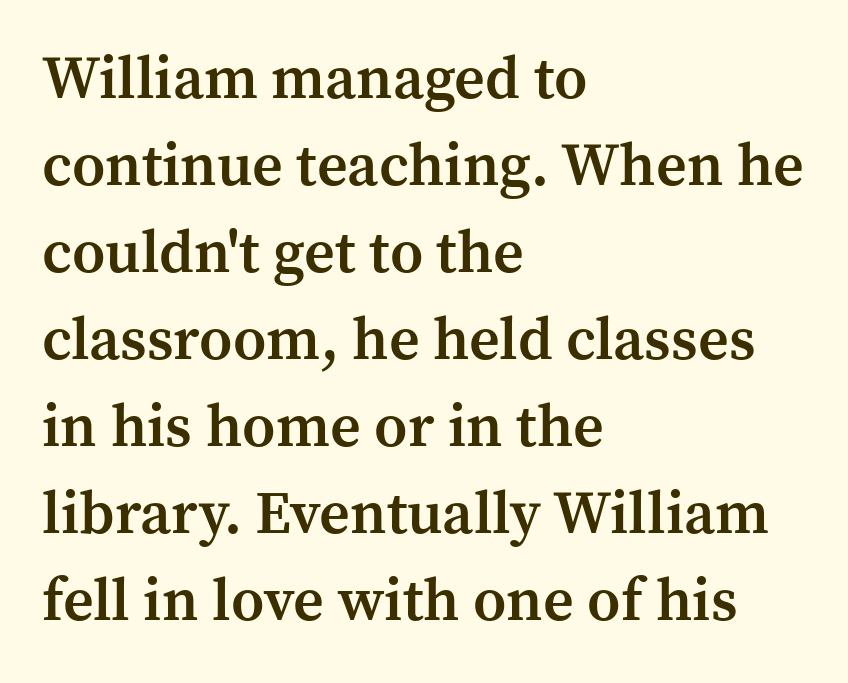
The image shows 60 px semibold serif type, upright; set left-aligned, normal line spacing (1.45x), normal letter spacing, not underlined; medium stroke contrast and a medium x-height.
